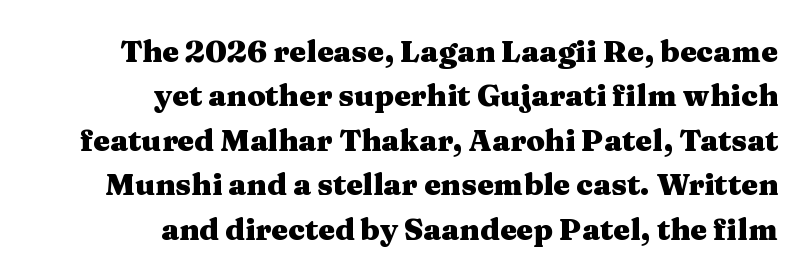
Q: Is the text bold? A: Yes.
Q: Is the text italic (slanted)? A: No, it is upright.
Q: Is the typeface a serif or a sans-serif typeface? A: Serif.
Q: Is the text underlined? A: No.
Q: How is the paragraph aligned? A: Right-aligned.
Q: Is the spacing between letters normal or unusually wide? A: Normal.
Q: Is the spacing between lines tight, normal or loose? A: Normal.
Q: Width (condensed, normal, or wide)? A: Wide.
Q: Stroke contrast? A: Medium.
Q: x-height? A: Medium.
Q: Monospaced? A: No.
